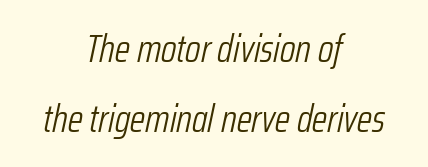
{"italic": "yes", "lean": "right", "slant_degrees": 12, "bold": "no", "weight": "light", "width": "condensed", "stroke_contrast": "low", "x_height": "medium", "monospaced": "no", "underline": "no", "align": "center", "line_spacing_ratio": 1.79, "letter_spacing": "normal", "letter_spacing_em": 0.0, "glyph_px": 39}
